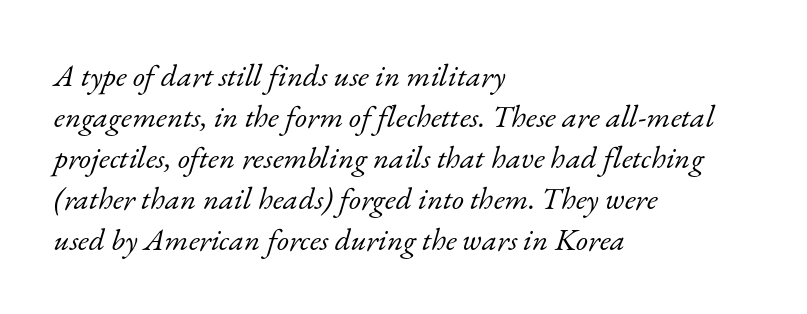
The image shows 31 px light serif type, italic (leaning right); set left-aligned, normal line spacing (1.32x), normal letter spacing, not underlined; low stroke contrast and a small x-height.
